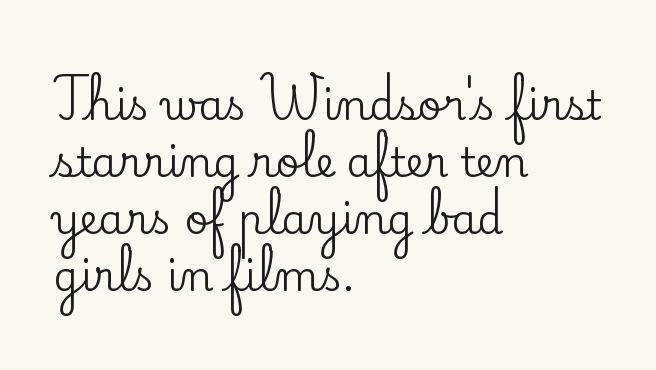
The image shows 41 px serif type, upright; set left-aligned, normal line spacing (1.39x), normal letter spacing, not underlined; low stroke contrast and a small x-height.
